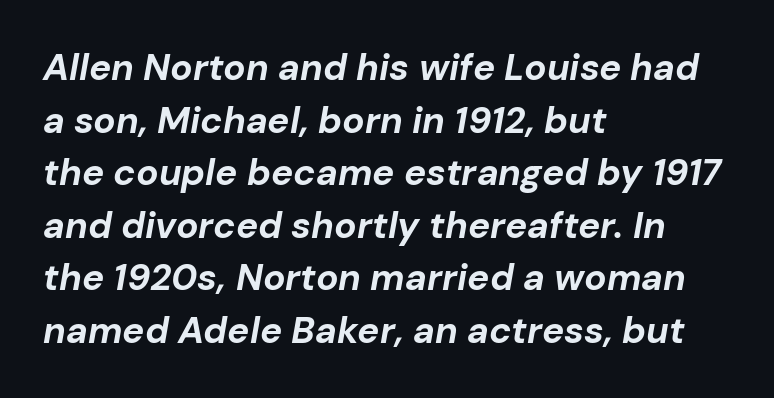
The image shows 37 px bold type, italic (leaning right); set left-aligned, normal line spacing (1.42x), normal letter spacing, not underlined; low stroke contrast and a medium x-height.
